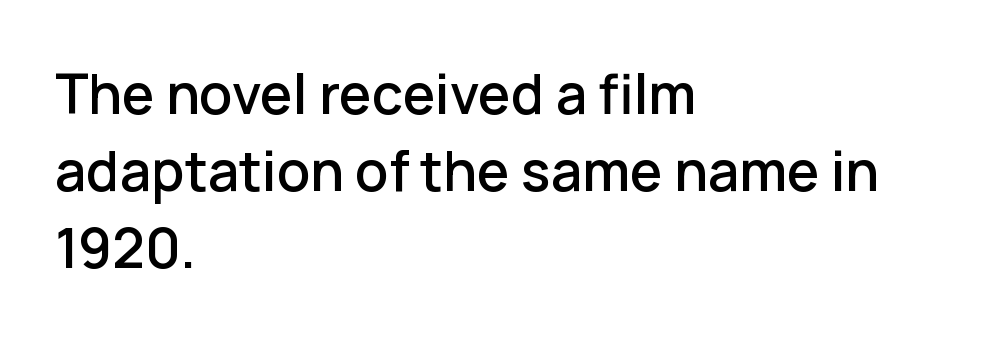
{"serif": "no", "italic": "no", "width": "normal", "stroke_contrast": "low", "x_height": "medium", "monospaced": "no", "underline": "no", "align": "left", "line_spacing": "normal", "line_spacing_ratio": 1.4, "letter_spacing": "normal", "letter_spacing_em": 0.0, "glyph_px": 55}
